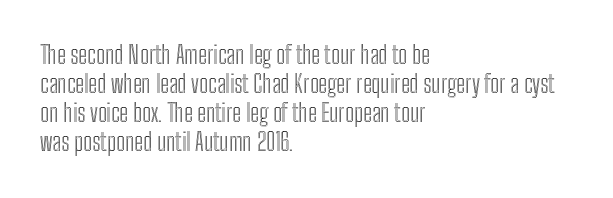
The area under the type is left untouched. Is the block centered? No — it sits flush against the left margin. Default kerning and tracking; the words read as compact shapes. Is there any slant? The stems are plumb.
